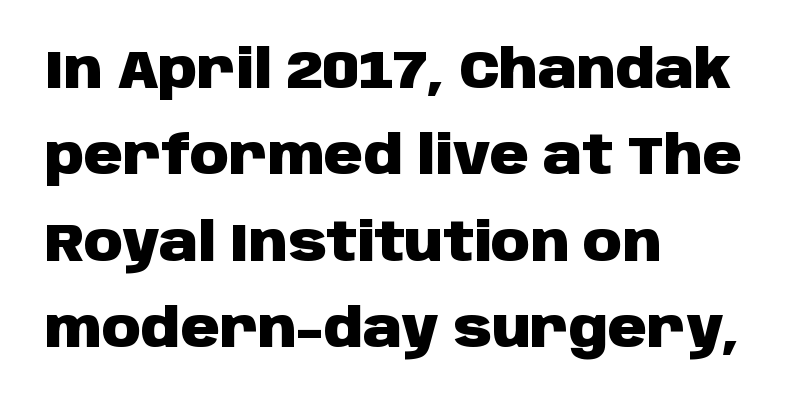
A typesetter would call this zero additional tracking. Is there any slant? The stems are plumb. These lines are rendered in a variable-pitch font. One glance says typical: line gaps are just what's usual.
